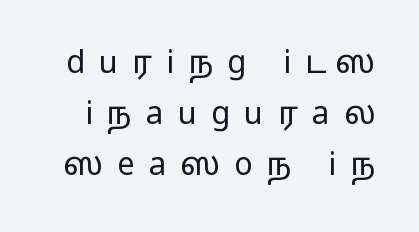
Q: Is the text bold? A: No.
Q: Is the text italic (slanted)? A: No, it is upright.
Q: Is the typeface a serif or a sans-serif typeface? A: Sans-serif.
Q: Is the text underlined? A: No.
Q: Is the spacing between letters normal or unusually wide? A: Unusually wide.
Q: Is the spacing between lines tight, normal or loose? A: Normal.
Q: Width (condensed, normal, or wide)? A: Wide.
Q: Stroke contrast? A: Low.
Q: x-height? A: Medium.
Q: Monospaced? A: No.
